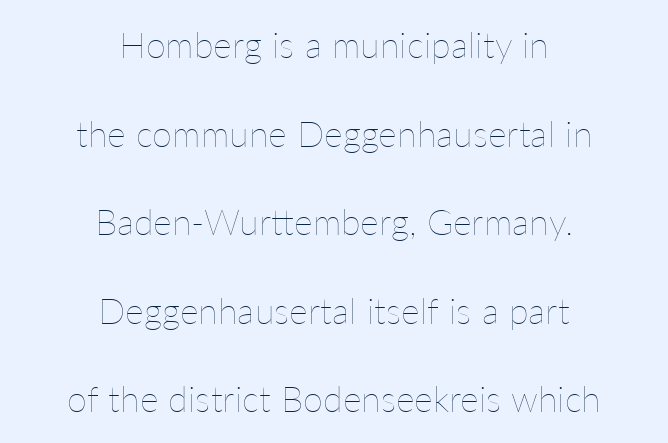
{"italic": "no", "bold": "no", "weight": "thin", "width": "normal", "stroke_contrast": "low", "x_height": "medium", "monospaced": "no", "underline": "no", "align": "center", "line_spacing": "loose", "line_spacing_ratio": 2.46, "letter_spacing": "normal", "letter_spacing_em": 0.0, "glyph_px": 36}
